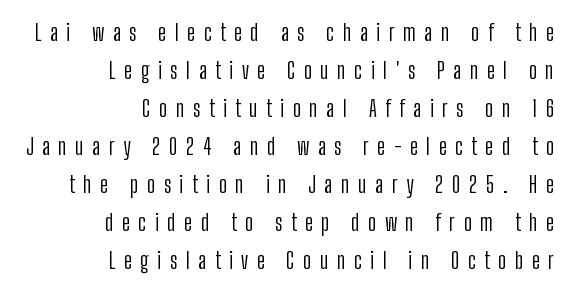
The image shows 23 px text type, upright; set right-aligned, normal line spacing (1.65x), unusually wide letter spacing (+0.37 em), not underlined.
